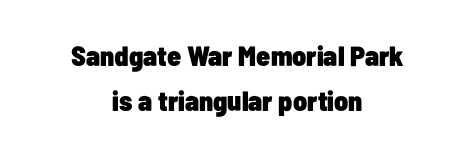
{"serif": "no", "italic": "no", "bold": "yes", "weight": "heavy", "width": "condensed", "stroke_contrast": "low", "x_height": "medium", "monospaced": "no", "underline": "no", "align": "center", "line_spacing": "normal", "line_spacing_ratio": 1.62, "letter_spacing": "normal", "letter_spacing_em": 0.0, "glyph_px": 28}
